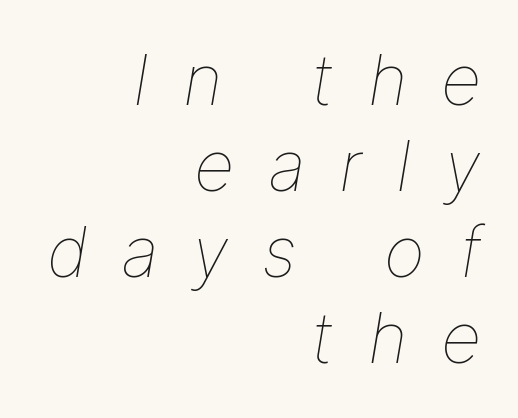
Words float on clear page, feet unadorned. Words appear elongated and porous because spacing is wide. Horizontal alignment here is rightward, an uncommon choice for prose. Stroke mass is kept to a normal reading level or below. The text carries the slant typical of an italic or oblique font. A typesetter would call this proportional, since set widths differ per character.
